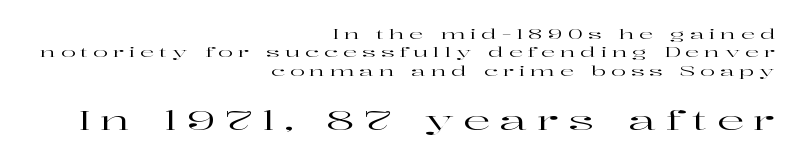
{"italic": "no", "underline": "no", "align": "right", "line_spacing": "normal", "line_spacing_ratio": 1.31, "letter_spacing": "wide", "letter_spacing_em": 0.35, "larger_block": "second", "size_ratio": 1.93, "glyph_px": 27}
